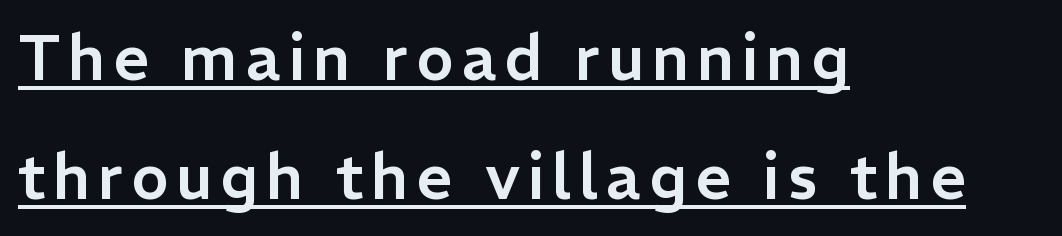
{"serif": "no", "italic": "no", "width": "normal", "stroke_contrast": "low", "x_height": "medium", "monospaced": "no", "underline": "yes", "align": "left", "line_spacing_ratio": 1.89, "glyph_px": 63}
